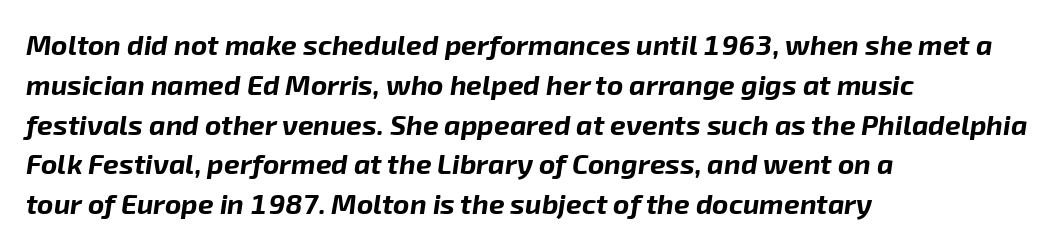
Q: Is the text bold? A: Yes.
Q: Is the text italic (slanted)? A: Yes, it leans right by about 8 degrees.
Q: Is the text underlined? A: No.
Q: How is the paragraph aligned? A: Left-aligned.
Q: Is the spacing between letters normal or unusually wide? A: Normal.
Q: Is the spacing between lines tight, normal or loose? A: Normal.
Q: Width (condensed, normal, or wide)? A: Normal.
Q: Stroke contrast? A: Low.
Q: x-height? A: Medium.
Q: Monospaced? A: No.
